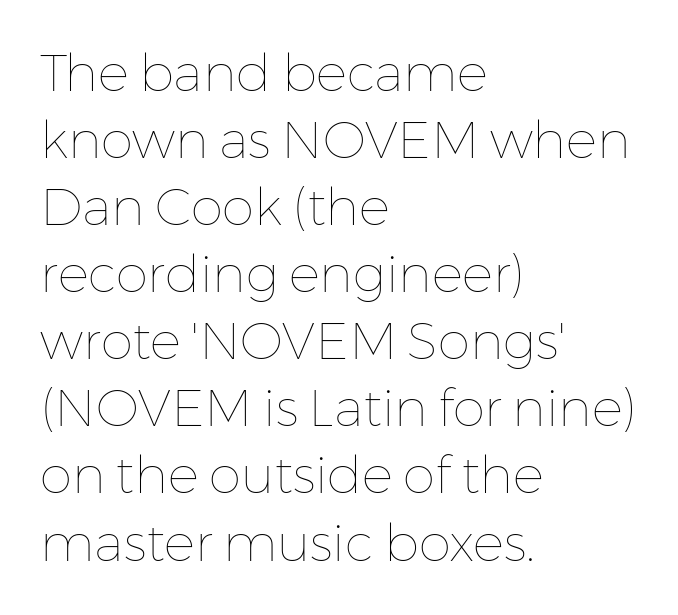
The image shows 52 px thin type, upright; set left-aligned, normal line spacing (1.29x), normal letter spacing, not underlined; low stroke contrast and a medium x-height.
